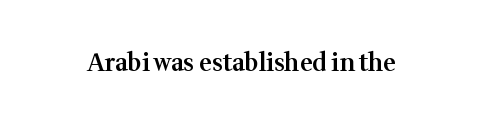
{"italic": "no", "bold": "semi", "underline": "no", "letter_spacing": "normal", "letter_spacing_em": 0.0, "glyph_px": 24}
